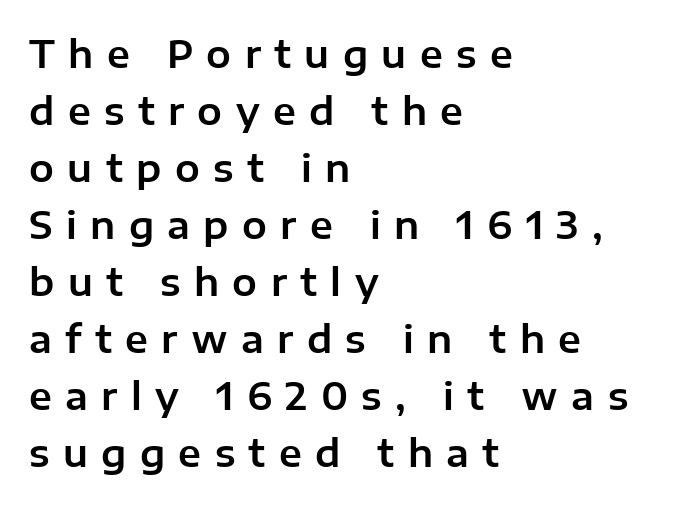
{"serif": "no", "italic": "no", "width": "normal", "stroke_contrast": "low", "x_height": "medium", "monospaced": "no", "underline": "no", "align": "left", "line_spacing": "normal", "line_spacing_ratio": 1.54, "letter_spacing": "wide", "letter_spacing_em": 0.36, "glyph_px": 37}
